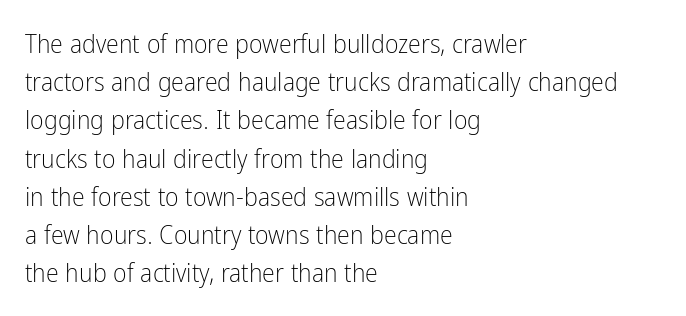
The image shows 26 px text type, upright; set left-aligned, normal line spacing (1.47x), normal letter spacing, not underlined.
